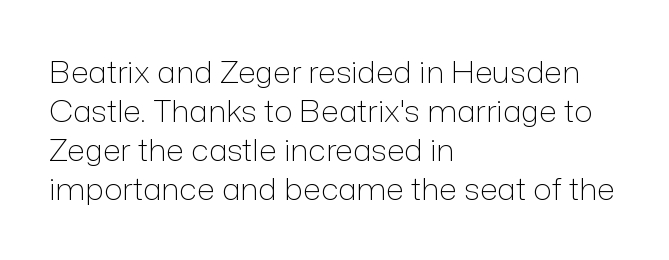
Tracking value appears to be zero — textbook default spacing. The lines are quadded left. The letters carry no serifs — their stems end cleanly without finishing strokes. No italicization has been applied; the sample stays upright. The area under the type is left untouched. Is there much room between lines? A standard amount, neither cramped nor airy.
